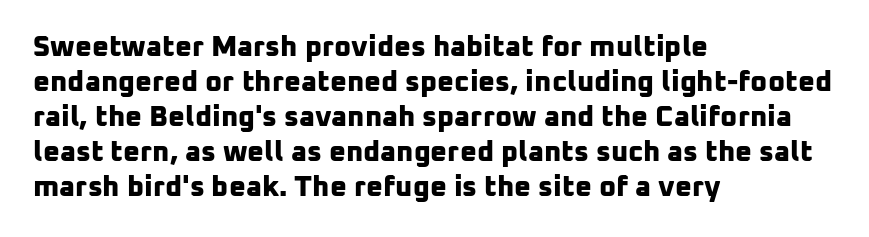
The image shows 29 px bold sans-serif type; set left-aligned, line spacing 1.21x, normal letter spacing, not underlined; low stroke contrast and a medium x-height.
